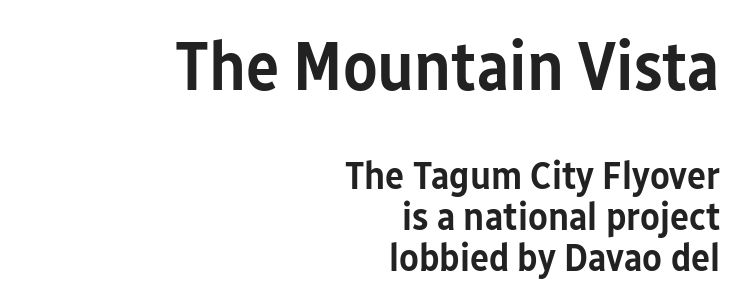
Q: Is the text bold? A: Semi-bold.
Q: Is the text italic (slanted)? A: No, it is upright.
Q: Is the typeface a serif or a sans-serif typeface? A: Sans-serif.
Q: Is the text underlined? A: No.
Q: How is the paragraph aligned? A: Right-aligned.
Q: Is the spacing between letters normal or unusually wide? A: Normal.
Q: Is the spacing between lines tight, normal or loose? A: Tight.
Q: Which block of text is set in a larger size, the first (top) or the second (bottom)? A: The first (top) one.
Q: Width (condensed, normal, or wide)? A: Condensed.
Q: Stroke contrast? A: Low.
Q: x-height? A: Medium.
Q: Monospaced? A: No.
